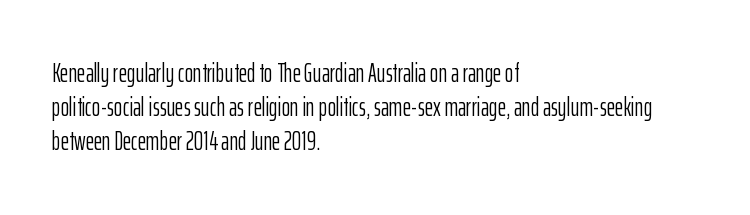
{"italic": "no", "bold": "no", "underline": "no", "align": "left", "line_spacing": "normal", "line_spacing_ratio": 1.31, "letter_spacing": "normal", "letter_spacing_em": 0.0, "glyph_px": 26}
